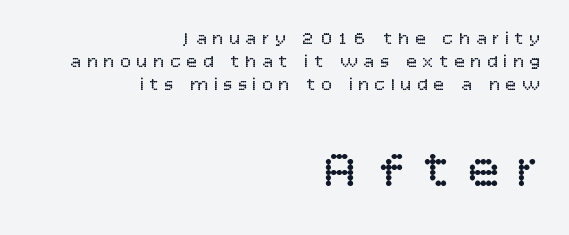
The image shows 54 px regular-weight sans-serif type, upright; set right-aligned, normal line spacing (1.28x), unusually wide letter spacing (+0.32 em), not underlined; the second (bottom) block is 3.0x larger; low stroke contrast and a large x-height.
